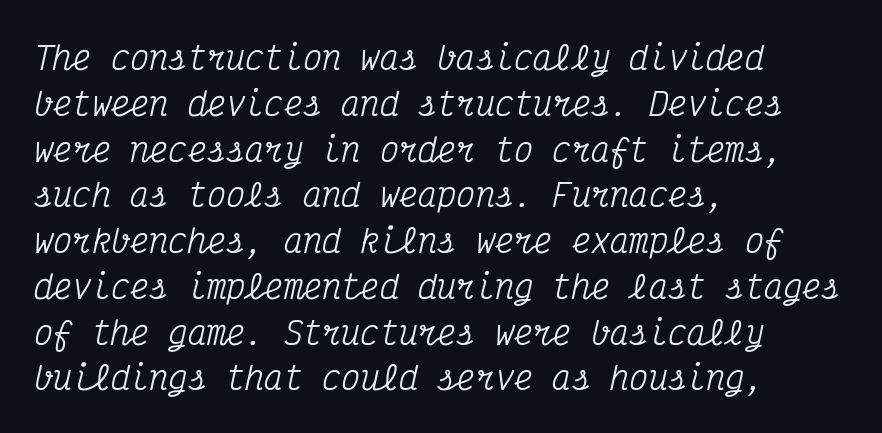
{"serif": "yes", "italic": "yes", "lean": "right", "slant_degrees": 12, "width": "condensed", "stroke_contrast": "medium", "x_height": "medium", "monospaced": "yes", "underline": "no", "align": "left", "line_spacing": "normal", "line_spacing_ratio": 1.43, "letter_spacing": "normal", "letter_spacing_em": 0.0, "glyph_px": 32}
